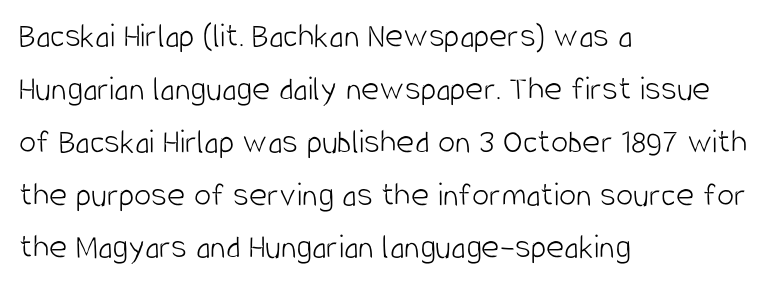
Q: Is the text bold? A: No.
Q: Is the text italic (slanted)? A: No, it is upright.
Q: Is the typeface a serif or a sans-serif typeface? A: Sans-serif.
Q: Is the text underlined? A: No.
Q: How is the paragraph aligned? A: Left-aligned.
Q: Is the spacing between letters normal or unusually wide? A: Normal.
Q: Is the spacing between lines tight, normal or loose? A: Normal.
Q: Width (condensed, normal, or wide)? A: Condensed.
Q: Stroke contrast? A: Low.
Q: x-height? A: Large.
Q: Monospaced? A: No.
